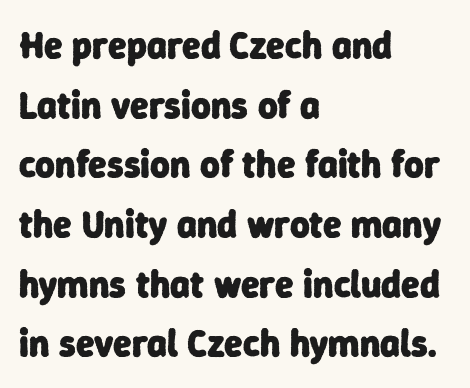
The rendering shows plain stroke endings on the letterforms — a sans-serif design. Descenders hang freely into open space. Plenty of ink on the page — the face is bold. Think of a printed novel: that variable character pitch is what you see here. Interline gaps are of average width in this sample. In terms of letterspacing, this is plain default setting.
